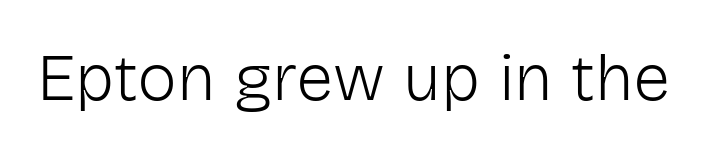
The font is comparable to plain body text, perhaps lighter. Underline: absent. A sans-serif font was chosen for this passage. This is the regular roman posture of the typeface.
